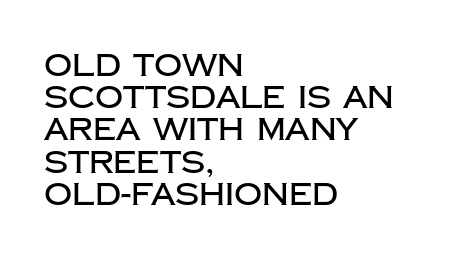
The image shows 31 px sans-serif type, upright; set left-aligned, tight line spacing (1.04x), normal letter spacing, not underlined; low stroke contrast and a large x-height.
